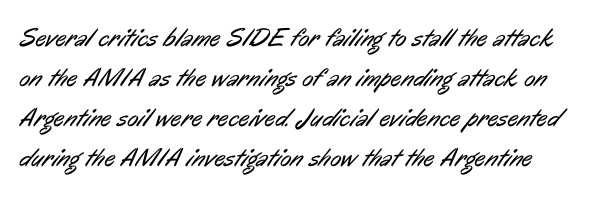
Q: Is the text bold? A: No.
Q: Is the text underlined? A: No.
Q: Is the spacing between letters normal or unusually wide? A: Normal.
Q: Is the spacing between lines tight, normal or loose? A: Normal.
